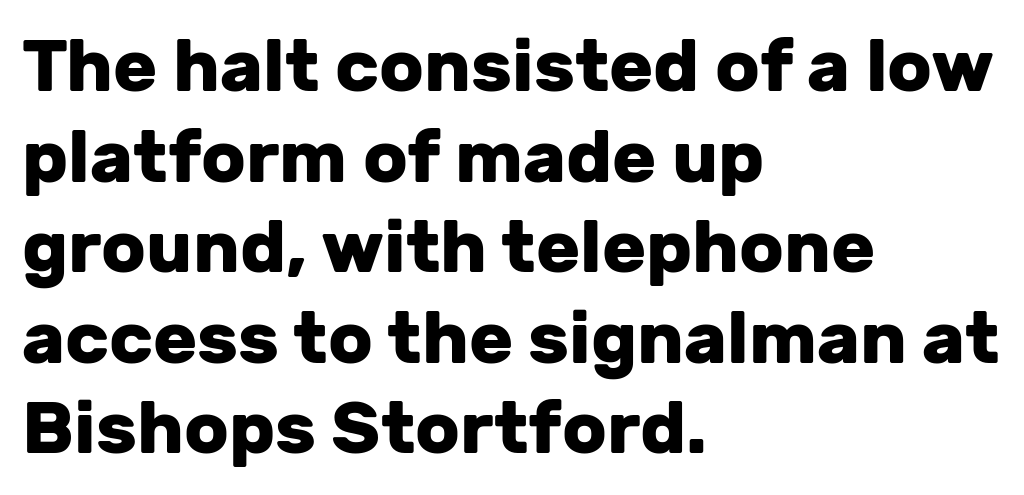
{"serif": "no", "italic": "no", "bold": "yes", "weight": "heavy", "width": "normal", "stroke_contrast": "low", "x_height": "medium", "monospaced": "no", "underline": "no", "align": "left", "line_spacing_ratio": 1.24, "letter_spacing": "normal", "letter_spacing_em": 0.0, "glyph_px": 73}
